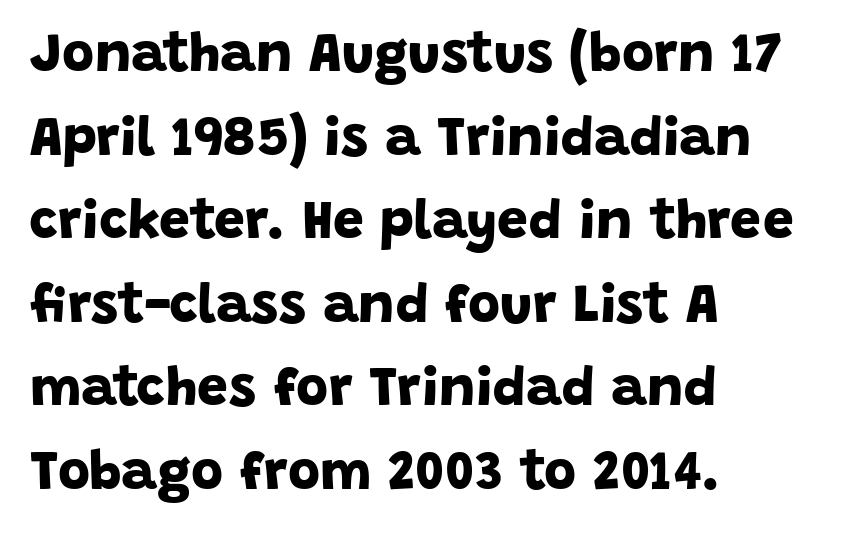
The image shows 55 px bold sans-serif type; set left-aligned, normal line spacing (1.52x), normal letter spacing, not underlined; low stroke contrast and a large x-height.
